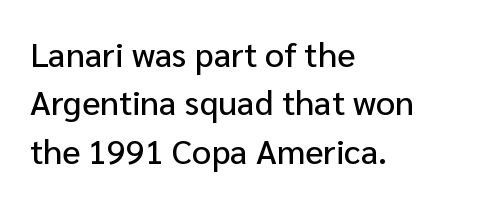
The image shows 34 px sans-serif type, upright; set left-aligned, normal line spacing (1.42x), normal letter spacing, not underlined; low stroke contrast and a medium x-height.
